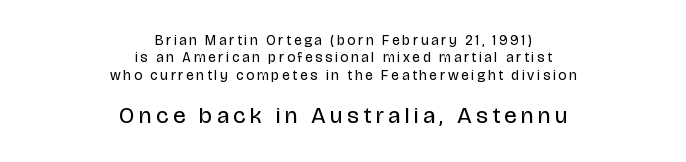
Q: Is the text bold? A: No.
Q: Is the text italic (slanted)? A: No, it is upright.
Q: Is the text underlined? A: No.
Q: How is the paragraph aligned? A: Centered.
Q: Is the spacing between letters normal or unusually wide? A: Unusually wide.
Q: Which block of text is set in a larger size, the first (top) or the second (bottom)? A: The second (bottom) one.
